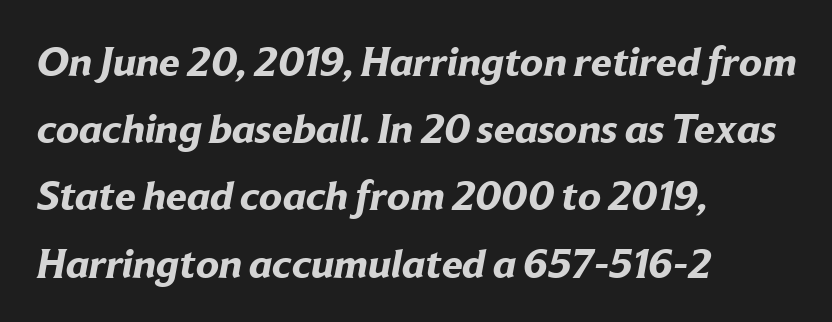
How heavy is the stroke? Heavy — this is a bold. Grotesque or geometric, the face here clearly has no serifs. What's the leading like? Ordinary, nothing unusual. Proportional: the letters do not fall into vertical columns. Beneath every word, the page is bare.
